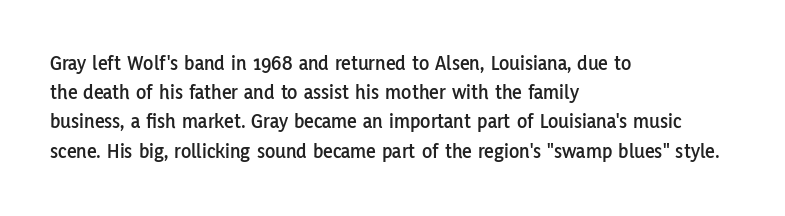
Q: Is the text italic (slanted)? A: No, it is upright.
Q: Is the text underlined? A: No.
Q: How is the paragraph aligned? A: Left-aligned.
Q: Is the spacing between letters normal or unusually wide? A: Normal.
Q: Is the spacing between lines tight, normal or loose? A: Normal.
